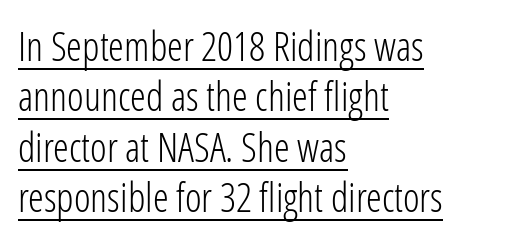
{"serif": "no", "italic": "no", "bold": "no", "weight": "light", "width": "condensed", "stroke_contrast": "low", "x_height": "medium", "monospaced": "no", "underline": "yes", "align": "left", "line_spacing": "normal", "line_spacing_ratio": 1.26, "letter_spacing": "normal", "letter_spacing_em": 0.0, "glyph_px": 40}
